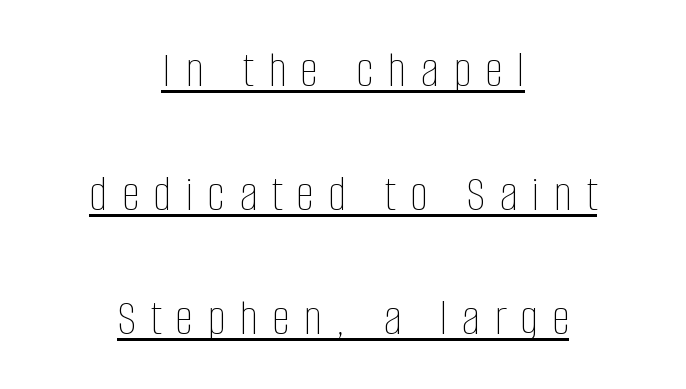
Q: Is the text bold? A: No.
Q: Is the text italic (slanted)? A: No, it is upright.
Q: Is the text underlined? A: Yes.
Q: How is the paragraph aligned? A: Centered.
Q: Is the spacing between letters normal or unusually wide? A: Unusually wide.
Q: Is the spacing between lines tight, normal or loose? A: Loose.
Q: Width (condensed, normal, or wide)? A: Condensed.
Q: Stroke contrast? A: Low.
Q: x-height? A: Large.
Q: Monospaced? A: No.
